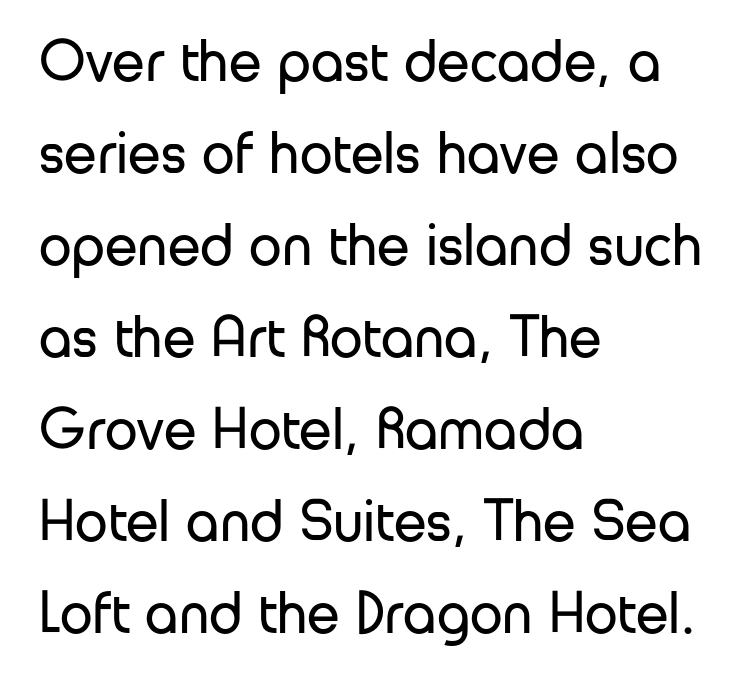
Q: Is the text bold? A: No.
Q: Is the text italic (slanted)? A: No, it is upright.
Q: Is the typeface a serif or a sans-serif typeface? A: Sans-serif.
Q: Is the text underlined? A: No.
Q: How is the paragraph aligned? A: Left-aligned.
Q: Is the spacing between letters normal or unusually wide? A: Normal.
Q: Is the spacing between lines tight, normal or loose? A: Normal.
Q: Width (condensed, normal, or wide)? A: Normal.
Q: Stroke contrast? A: Low.
Q: x-height? A: Medium.
Q: Monospaced? A: No.
